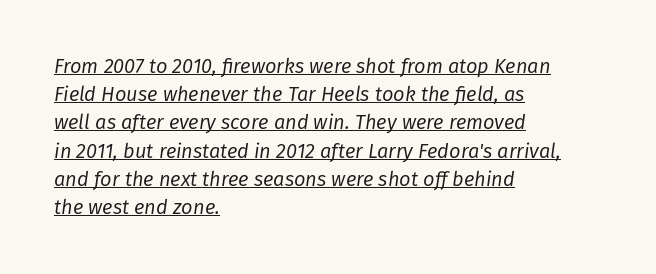
{"italic": "yes", "lean": "right", "slant_degrees": 8, "bold": "no", "underline": "yes", "align": "left", "line_spacing": "normal", "line_spacing_ratio": 1.41, "letter_spacing": "normal", "letter_spacing_em": 0.0, "glyph_px": 20}
